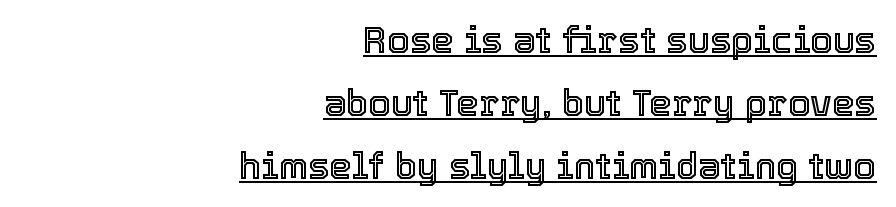
The rendering uses the underline text-decoration. Ordinary non-slanted type is in use. The rendering keeps characters at their native spacing. A student would call this right alignment; a typographer would say flush right, rag left. The rendering uses natural spacing where letterforms have individual widths.
